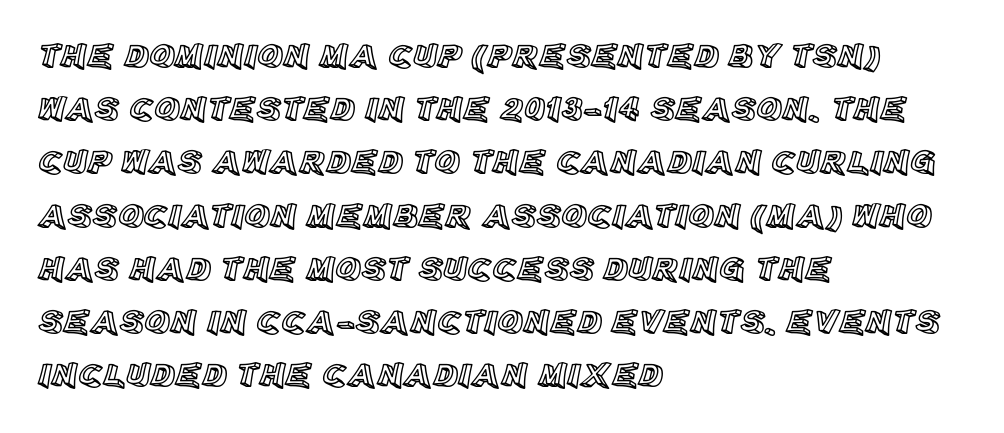
Regarding leading, the lines here are spaced in the standard way. The letterforms sit shoulder to shoulder at normal distance. Check under the words: just untouched page. Proportional: the letters do not fall into vertical columns.
